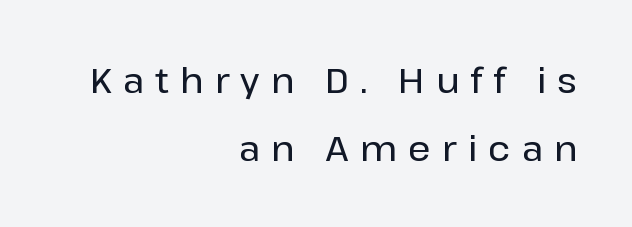
The line-height multiplier appears high, well above default. This sample has the flowing, uneven cadence of proportional lettering. Just letters on the line, the space beneath them empty. These lines are set flush right with a ragged left edge.
